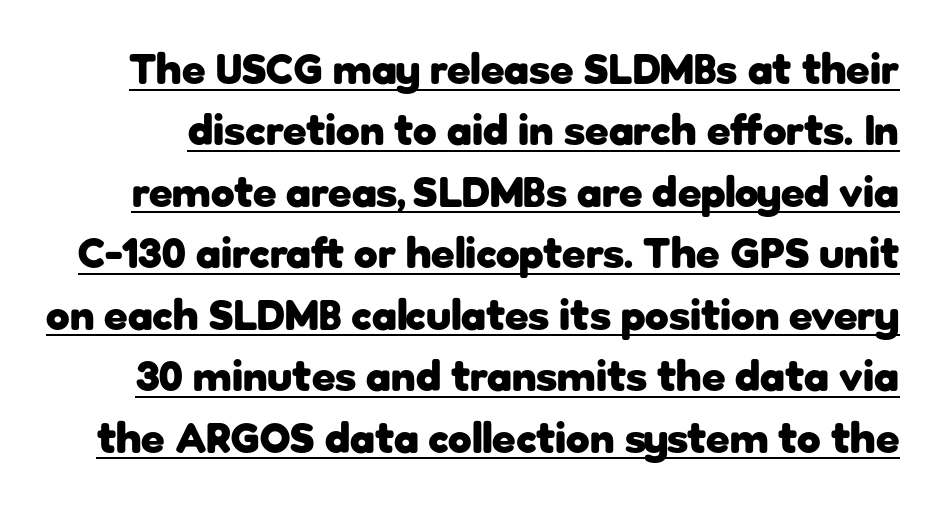
The image shows 43 px heavy sans-serif type, upright; set normal line spacing (1.43x), normal letter spacing, underlined; low stroke contrast and a medium x-height.
